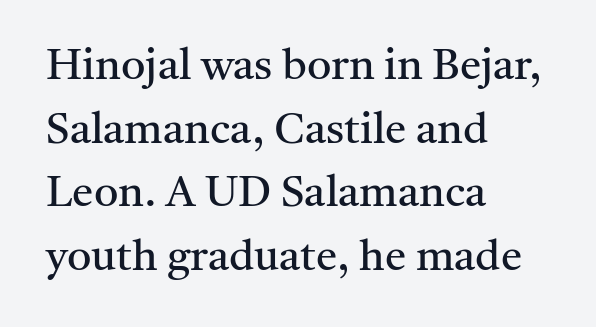
{"serif": "yes", "italic": "no", "bold": "no", "weight": "regular", "width": "normal", "stroke_contrast": "medium", "x_height": "medium", "monospaced": "no", "underline": "no", "align": "left", "line_spacing": "normal", "line_spacing_ratio": 1.48, "letter_spacing": "normal", "letter_spacing_em": 0.0, "glyph_px": 43}
